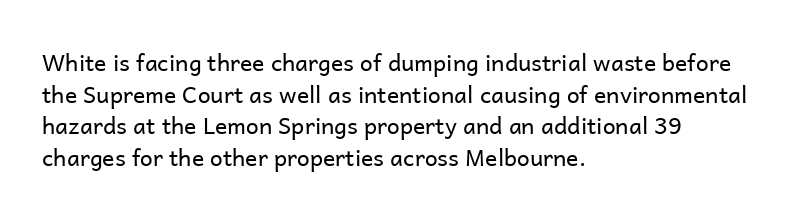
Q: Is the text bold? A: No.
Q: Is the text italic (slanted)? A: No, it is upright.
Q: Is the text underlined? A: No.
Q: How is the paragraph aligned? A: Left-aligned.
Q: Is the spacing between letters normal or unusually wide? A: Normal.
Q: Is the spacing between lines tight, normal or loose? A: Normal.
